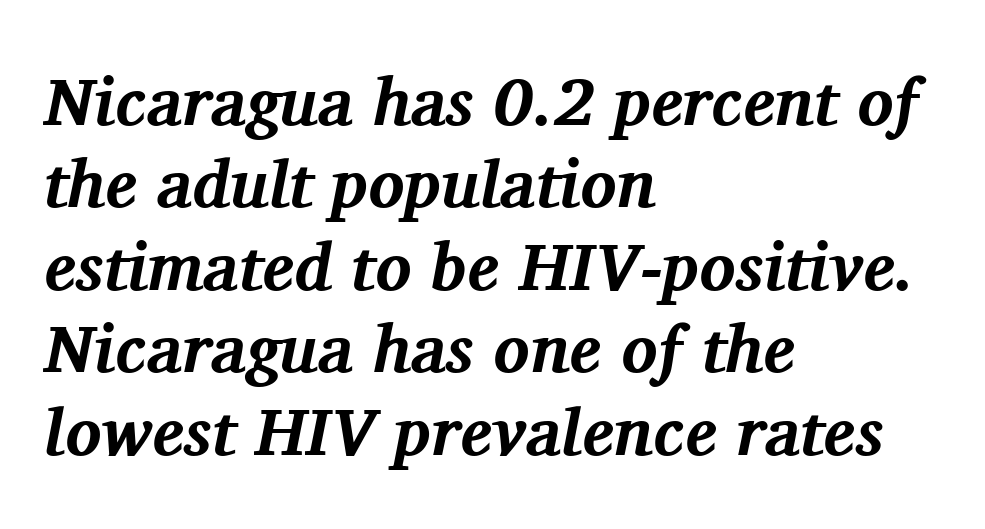
The typesetting leans heavy: a genuine bold. Varying glyph widths throughout — classic text-font behaviour. Observe the serifs anchoring each vertical stroke in this sample. Line beginnings align vertically; line endings do not.
